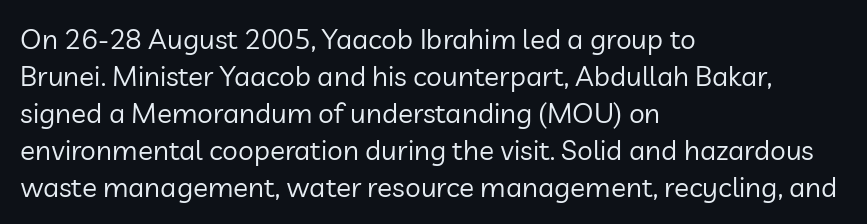
{"serif": "no", "italic": "no", "bold": "no", "weight": "regular", "width": "normal", "stroke_contrast": "low", "x_height": "medium", "monospaced": "no", "underline": "no", "align": "left", "line_spacing": "normal", "line_spacing_ratio": 1.32, "letter_spacing": "normal", "letter_spacing_em": 0.0, "glyph_px": 28}
